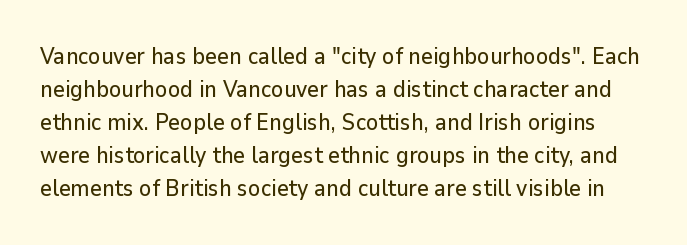
{"italic": "no", "underline": "no", "line_spacing": "normal", "line_spacing_ratio": 1.43, "letter_spacing": "normal", "letter_spacing_em": 0.0, "glyph_px": 23}
